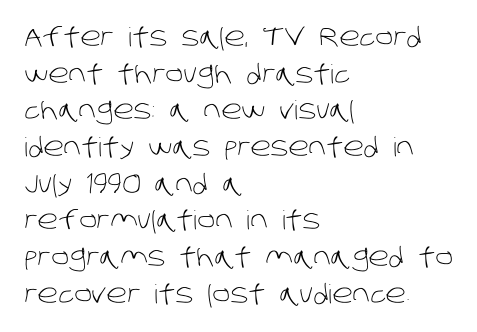
Q: Is the text bold? A: No.
Q: Is the text underlined? A: No.
Q: How is the paragraph aligned? A: Left-aligned.
Q: Is the spacing between letters normal or unusually wide? A: Normal.
Q: Is the spacing between lines tight, normal or loose? A: Normal.
